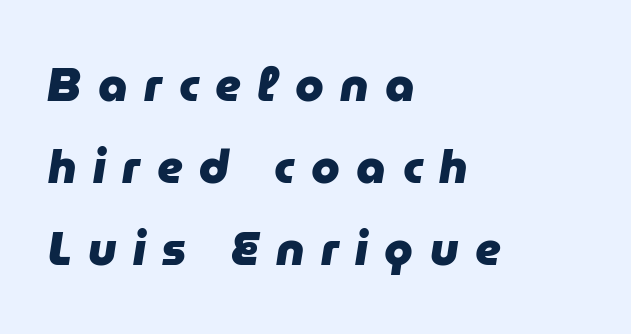
Typographic density is high because the face is bold. How are the letters spaced? Widely, with obvious added tracking. The passage shown leans; its letterforms are oblique. A student would call this left alignment; a typographer would say flush left, rag right. Looks like regular typesetting: each glyph gets only the width it needs. Has an underline been added? It has not.
